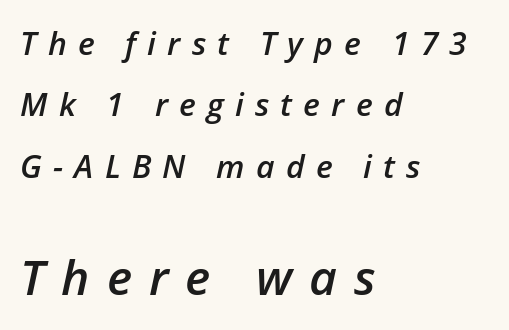
The image shows 48 px semibold type, italic (leaning right); set left-aligned, loose line spacing (1.92x), unusually wide letter spacing (+0.35 em), not underlined; the second (bottom) block is 1.5x larger; low stroke contrast and a medium x-height.
